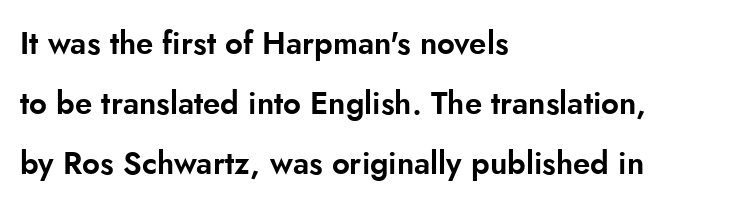
Nobody touched the tracking dial on this one. Only glyphs here, with clear space below each row. Every stem runs plumb, perpendicular to the baseline. Which margin do the lines hug? The left one — the right edge is uneven. Unlike a traditional serif, this face leaves its strokes unadorned. You could not count columns in this text — the font is proportionally spaced.
